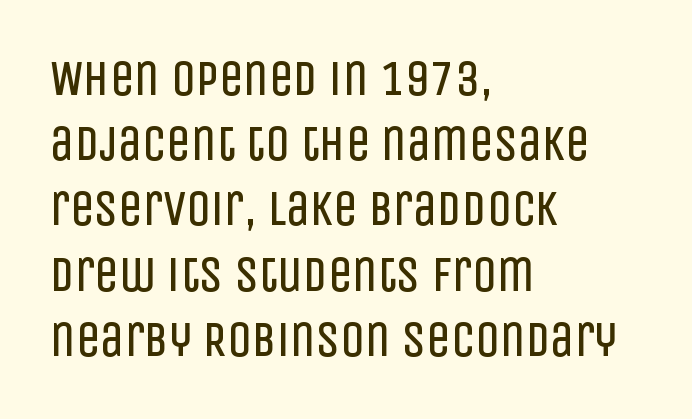
The image shows 49 px regular-weight, condensed sans-serif type, upright; set left-aligned, normal line spacing (1.33x), normal letter spacing, not underlined; low stroke contrast and a large x-height.
